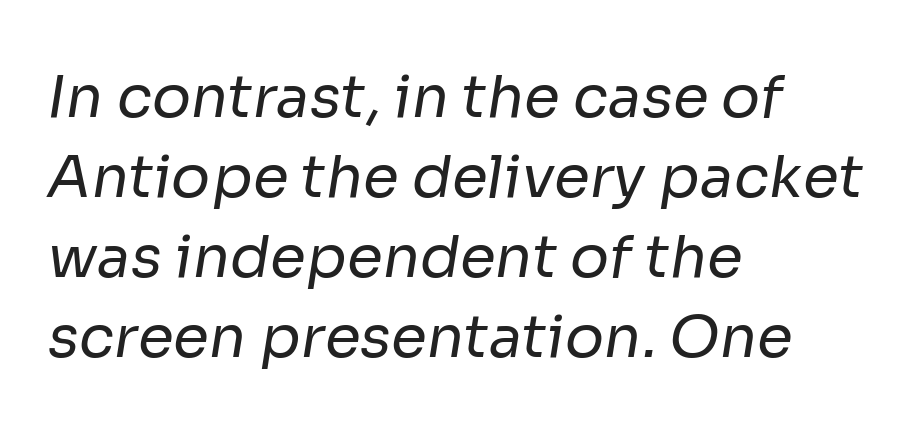
Leftover space on each line is placed entirely after the last word. Bold? No — there's no thickening of the strokes. Do the characters align in a grid? No, the font is proportional. Grotesque or geometric, the face here clearly has no serifs.
